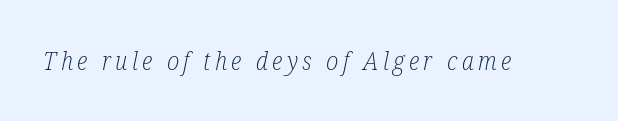
The image shows 25 px text type, italic (leaning right); set not underlined.
